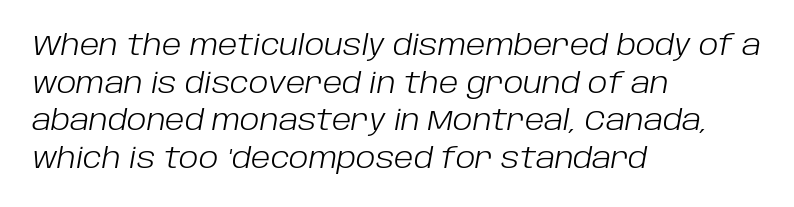
Underlining? Definitely not there. Regarding leading, the lines here are spaced in the standard way. The lines in this sample share a left origin and differ only in where they stop. Is the letter spacing exaggerated? No — it looks like the ordinary default. The passage shown is not bold in any degree. Looking at the ascenders, they clearly lean.
